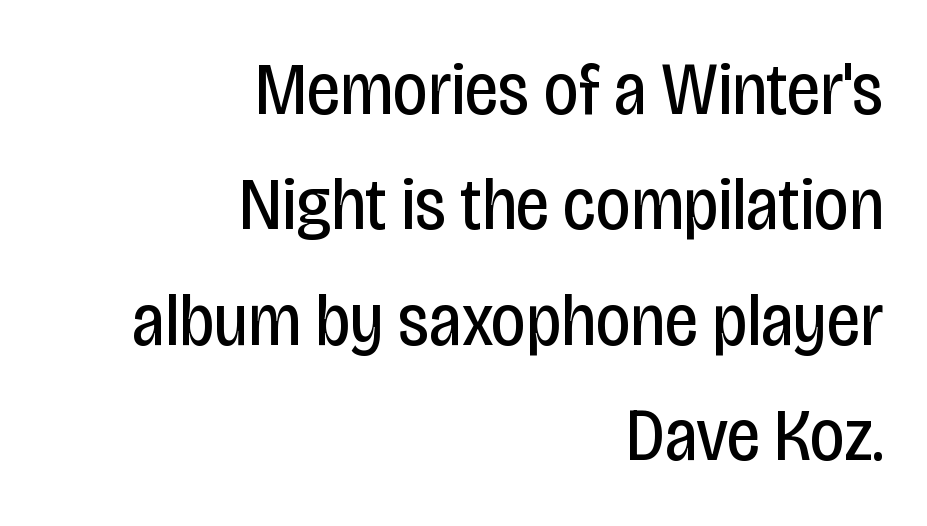
Q: Is the text bold? A: No.
Q: Is the text italic (slanted)? A: No, it is upright.
Q: Is the typeface a serif or a sans-serif typeface? A: Sans-serif.
Q: Is the text underlined? A: No.
Q: How is the paragraph aligned? A: Right-aligned.
Q: Is the spacing between letters normal or unusually wide? A: Normal.
Q: Is the spacing between lines tight, normal or loose? A: Normal.
Q: Width (condensed, normal, or wide)? A: Condensed.
Q: Stroke contrast? A: Low.
Q: x-height? A: Large.
Q: Monospaced? A: No.
